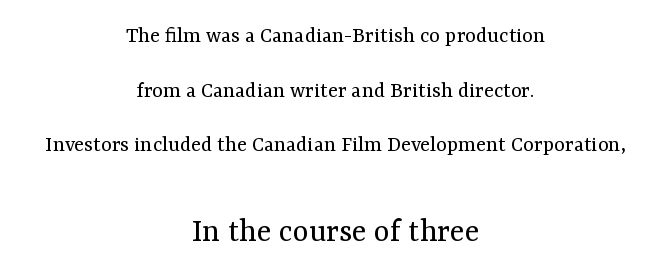
This sample uses an upright cut, with every glyph sitting square on the baseline. Short and long lines alike share a common midpoint. Note: serifs present on the glyphs. Weight class: somewhere from thin through regular. A typesetter would call this proportional, since set widths differ per character. Vertically, the passage feels expansive, rows floating well apart.
